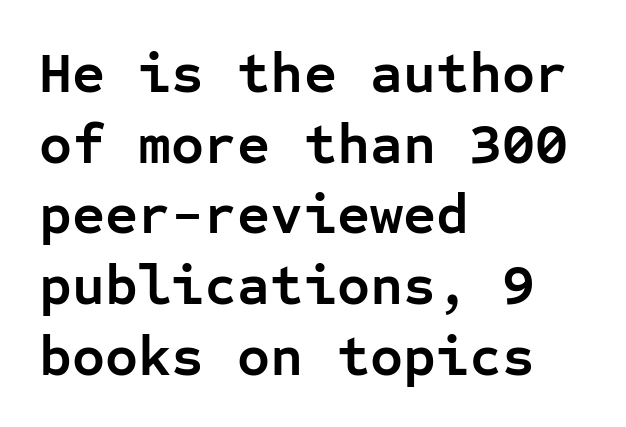
The passage shown is typed in a monospace face where columns stay perfectly aligned. The strip under each line holds only bare page. The letters stand straight up with perfectly vertical stems. Heft: maximum for text — a bold. Unlike a traditional serif, this face leaves its strokes unadorned.
